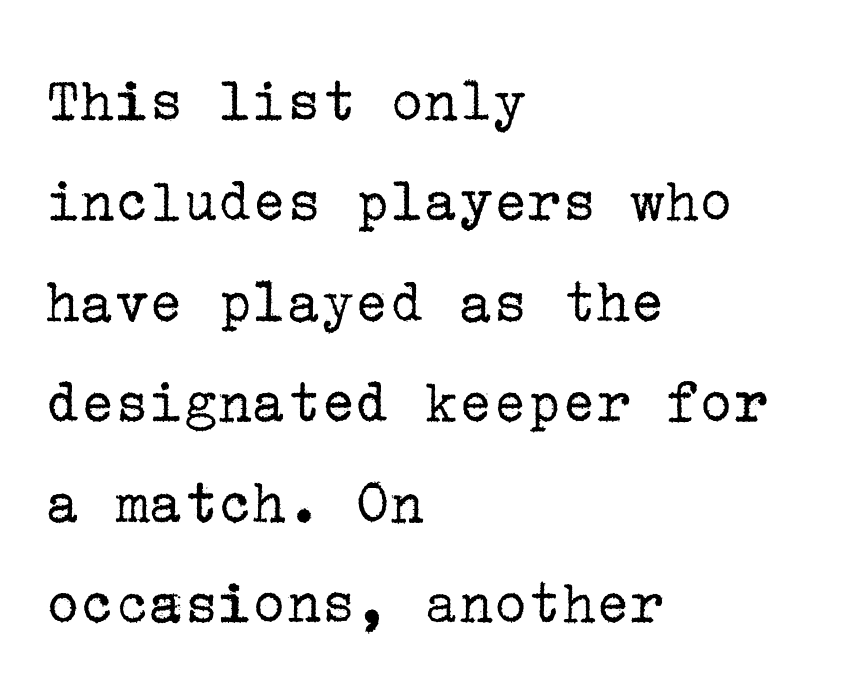
{"serif": "yes", "italic": "no", "bold": "no", "weight": "regular", "width": "normal", "stroke_contrast": "low", "x_height": "medium", "underline": "no", "align": "left", "line_spacing": "normal", "line_spacing_ratio": 1.57, "letter_spacing": "normal", "letter_spacing_em": 0.0, "glyph_px": 64}
